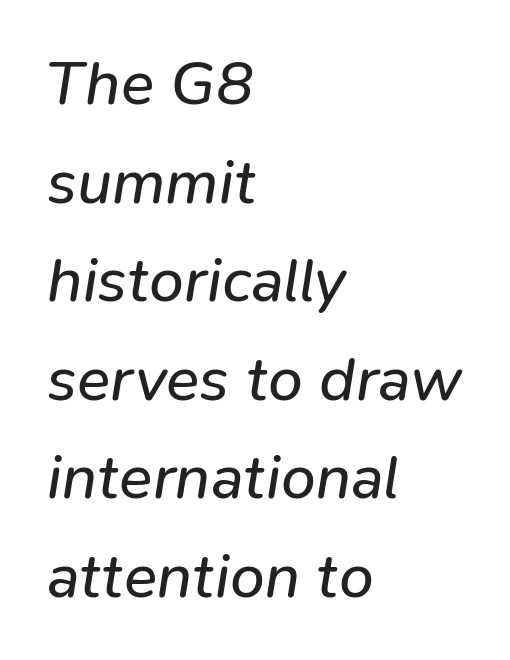
Slanted lettering throughout. This sample keeps an unexceptional amount of space between lines. All the whitespace from short lines collects on the right. Glance below the letters and you will spot only blank space. The font is comparable to plain body text, perhaps lighter.
